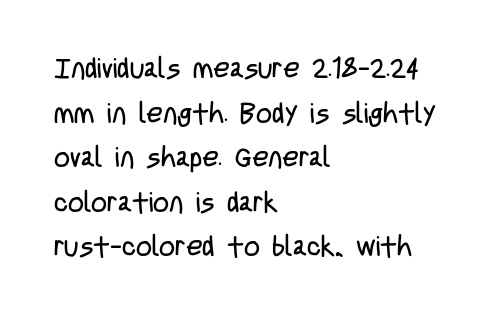
Q: Is the text bold? A: No.
Q: Is the text italic (slanted)? A: No, it is upright.
Q: Is the typeface a serif or a sans-serif typeface? A: Sans-serif.
Q: Is the text underlined? A: No.
Q: How is the paragraph aligned? A: Left-aligned.
Q: Is the spacing between letters normal or unusually wide? A: Normal.
Q: Is the spacing between lines tight, normal or loose? A: Normal.
Q: Width (condensed, normal, or wide)? A: Condensed.
Q: Stroke contrast? A: Low.
Q: x-height? A: Large.
Q: Monospaced? A: No.
